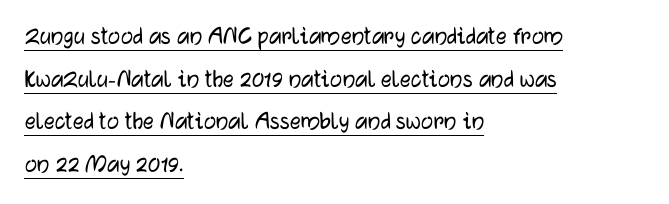
{"italic": "no", "underline": "yes", "align": "left", "line_spacing": "normal", "line_spacing_ratio": 1.58, "letter_spacing": "normal", "letter_spacing_em": 0.0, "glyph_px": 27}
